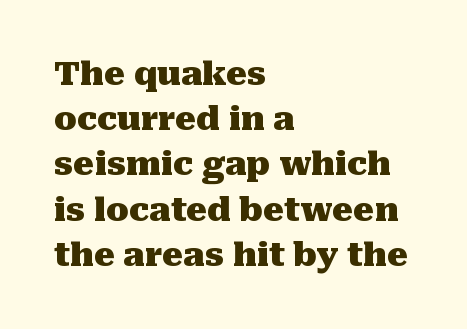
Short note: letters normally spaced. The leading is moderate, giving the passage an even texture. The rendering shows small feet on the letterforms — a serif design. A student would call this left alignment; a typographer would say flush left, rag right. Characters remain perfectly vertical along every line. The specimen omits any rule beneath the text block's lines.
